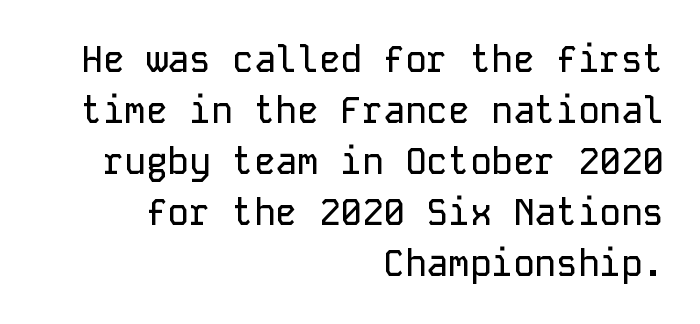
The passage is arranged like a letterhead date or caption credit — flush right. Leading matches the norm, producing a regular column. What stands out about the letter spacing? Nothing — it is the standard amount. The typography opts for an upright posture over an oblique one.
